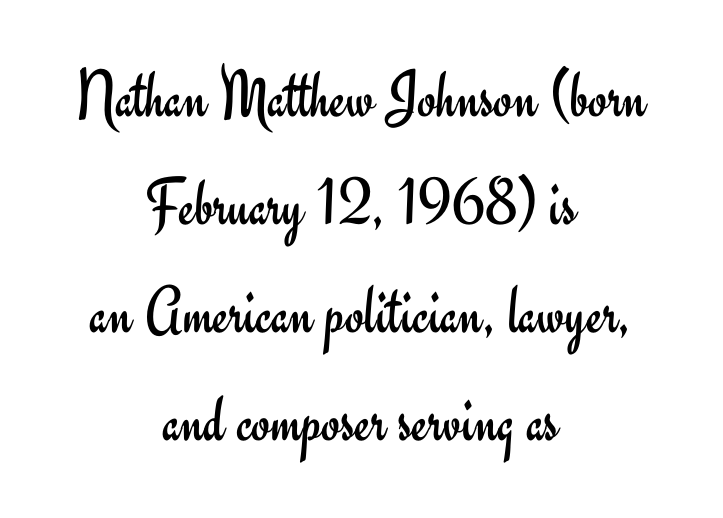
Words float on clear page, feet unadorned. The paragraph has two soft edges and a firm central axis. This sample uses plain, unmodified letter spacing. Is this a fixed-width face? No — the glyphs have proportional, varying widths.
